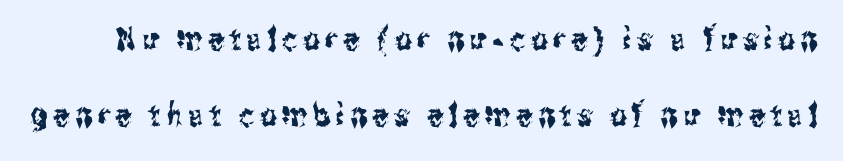
You can tell from the bare stems that sans-serif type was used. Every stem runs plumb, perpendicular to the baseline. The lines are spread far apart with generous leading. Character widths vary here, with narrow letters taking less room than wide ones.
